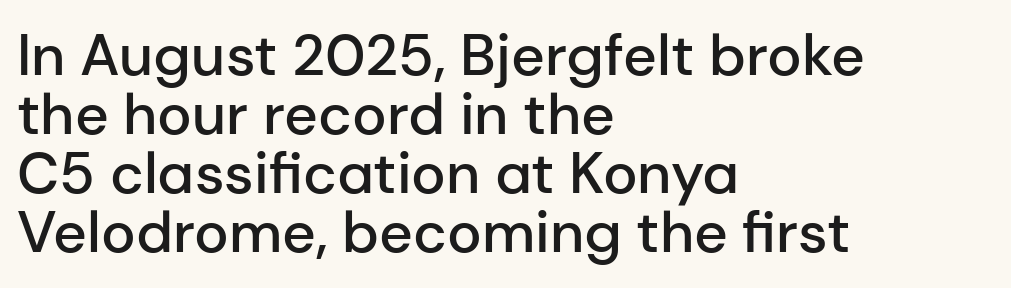
Q: Is the text bold? A: Semi-bold.
Q: Is the text italic (slanted)? A: No, it is upright.
Q: Is the typeface a serif or a sans-serif typeface? A: Sans-serif.
Q: Is the text underlined? A: No.
Q: How is the paragraph aligned? A: Left-aligned.
Q: Is the spacing between letters normal or unusually wide? A: Normal.
Q: Is the spacing between lines tight, normal or loose? A: Tight.
Q: Width (condensed, normal, or wide)? A: Normal.
Q: Stroke contrast? A: Low.
Q: x-height? A: Medium.
Q: Monospaced? A: No.
